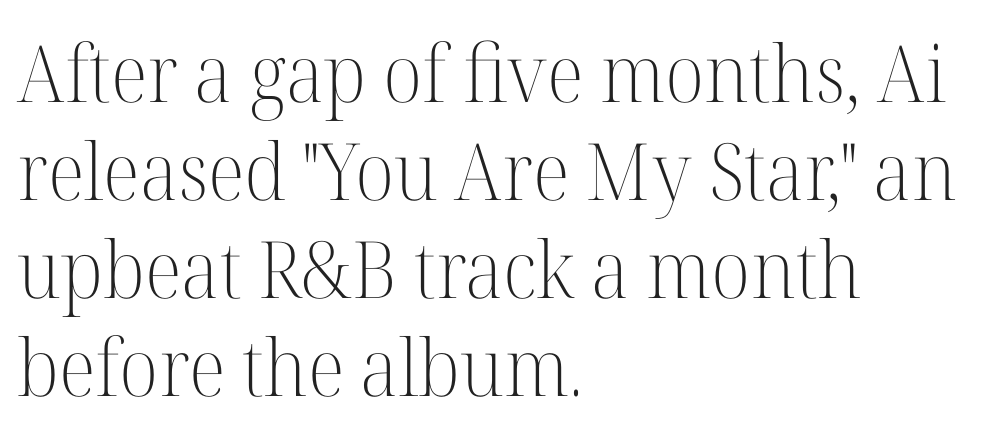
Typographically, this falls in the serif category. The type sits square on the baseline with zero lean. Letters rest on an invisible, unmarked baseline. Looks like regular typesetting: each glyph gets only the width it needs. Bold? No — there's no thickening of the strokes. Casual observation: everything's shoved over to the left.
